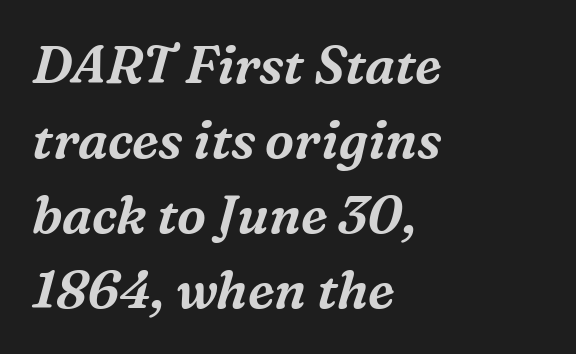
Q: Is the text italic (slanted)? A: Yes, it leans right by about 16 degrees.
Q: Is the typeface a serif or a sans-serif typeface? A: Serif.
Q: Is the text underlined? A: No.
Q: How is the paragraph aligned? A: Left-aligned.
Q: Is the spacing between letters normal or unusually wide? A: Normal.
Q: Is the spacing between lines tight, normal or loose? A: Normal.
Q: Width (condensed, normal, or wide)? A: Normal.
Q: Stroke contrast? A: Medium.
Q: x-height? A: Medium.
Q: Monospaced? A: No.
